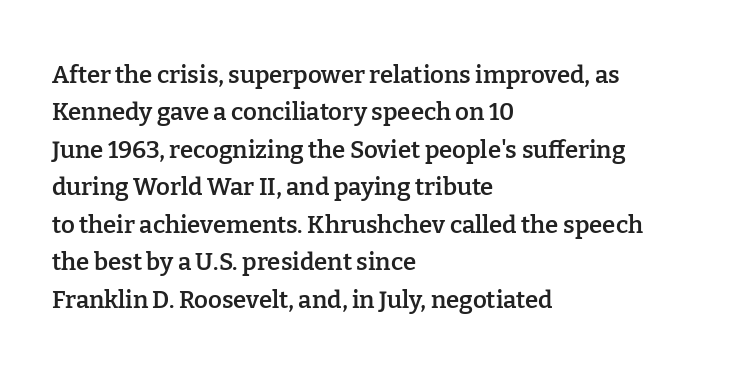
The image shows 24 px text type, upright; set left-aligned, normal line spacing (1.56x), normal letter spacing, not underlined.
